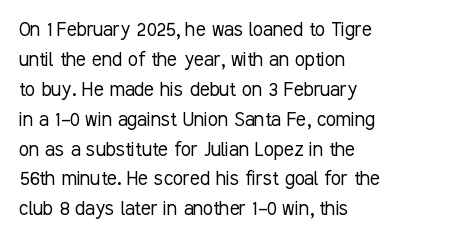
The lines are quadded left. The font sits on the lighter half of the weight spectrum, regular included. Tracking here is standard; glyphs follow each other at the usual distance. Italic? Not at all — the glyphs are vertical. Rule under the text: the space is simply empty.
